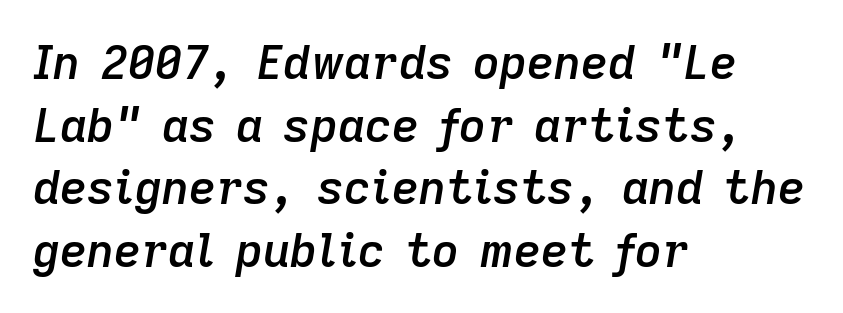
The image shows 47 px semibold type, italic (leaning right); set left-aligned, normal line spacing (1.33x), normal letter spacing, not underlined; low stroke contrast and a medium x-height.
